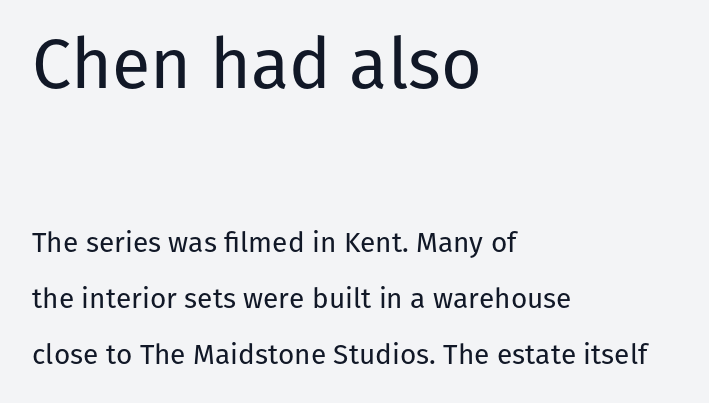
{"serif": "no", "italic": "no", "bold": "no", "weight": "regular", "width": "normal", "stroke_contrast": "low", "x_height": "medium", "monospaced": "no", "underline": "no", "align": "left", "line_spacing": "loose", "line_spacing_ratio": 2.01, "letter_spacing": "normal", "letter_spacing_em": 0.0, "larger_block": "first", "size_ratio": 2.5, "glyph_px": 70}
